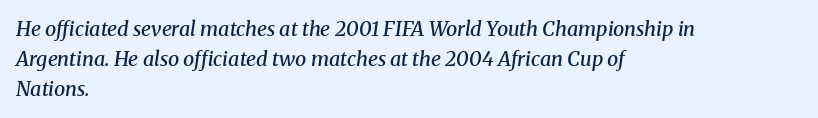
Characters follow at the spacing the type designer built in. This sample is left-justified, so line endings fall wherever the words run out. How heavy is the stroke? Medium-heavy — a semibold, shy of bold. Rows of type keep a routine distance in the vertical direction. Letters rest on an invisible, unmarked baseline. Italic: yes, the glyphs are oblique.
